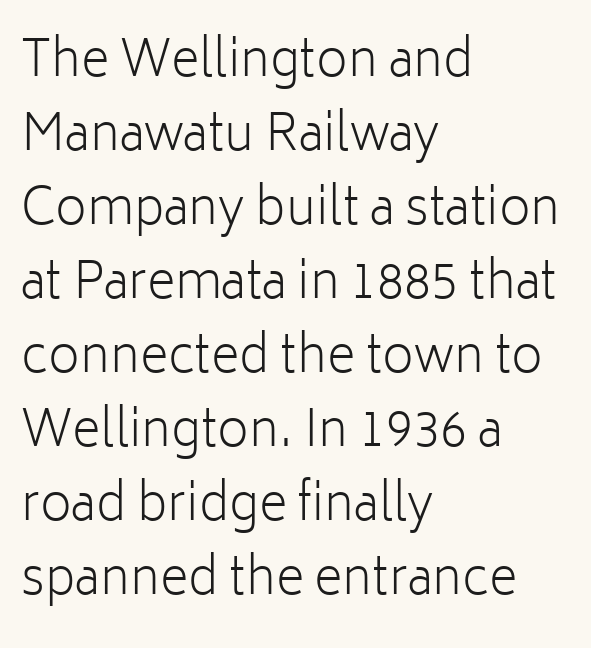
The specimen omits any rule beneath the text block's lines. Stems here are at most as thick as an everyday book face. Which margin do the lines hug? The left one — the right edge is uneven. This sample uses plain, unmodified letter spacing. Rendered with straight, roman letterforms.
